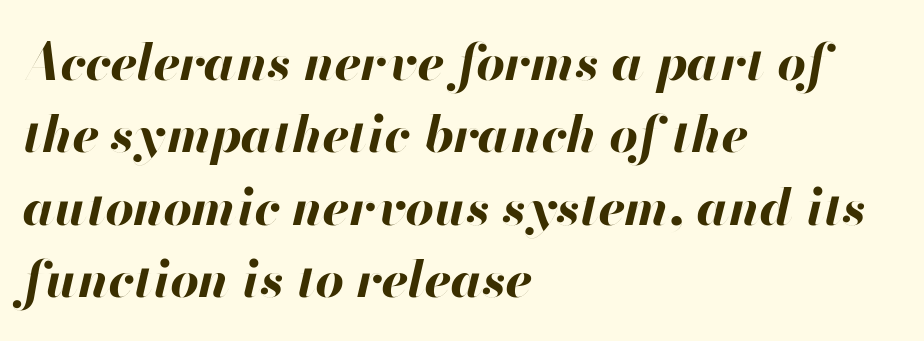
{"italic": "yes", "lean": "right", "slant_degrees": 13, "bold": "yes", "weight": "bold", "width": "normal", "stroke_contrast": "high", "x_height": "small", "monospaced": "no", "underline": "no", "align": "left", "line_spacing": "normal", "line_spacing_ratio": 1.45, "letter_spacing": "normal", "letter_spacing_em": 0.0, "glyph_px": 50}
